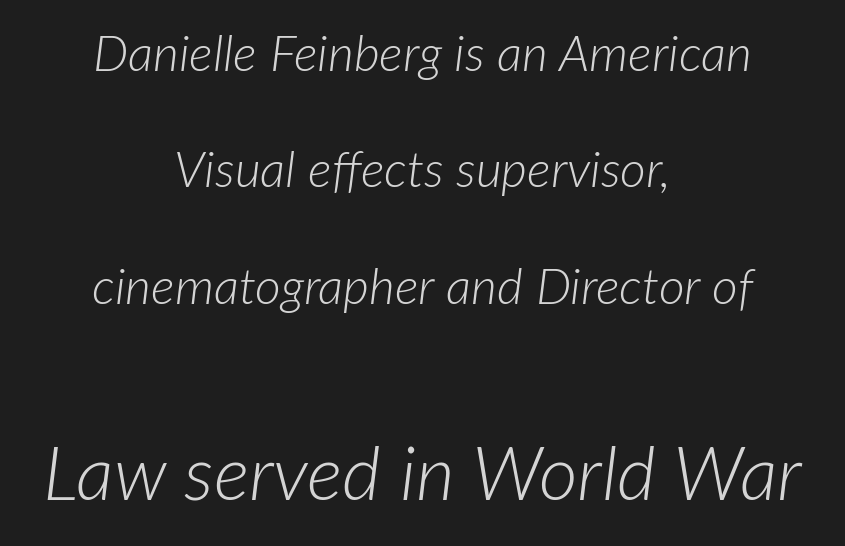
Q: Is the text bold? A: No.
Q: Is the text italic (slanted)? A: Yes, it leans right by about 7 degrees.
Q: Is the text underlined? A: No.
Q: How is the paragraph aligned? A: Centered.
Q: Is the spacing between letters normal or unusually wide? A: Normal.
Q: Is the spacing between lines tight, normal or loose? A: Loose.
Q: Which block of text is set in a larger size, the first (top) or the second (bottom)? A: The second (bottom) one.
Q: Width (condensed, normal, or wide)? A: Normal.
Q: Stroke contrast? A: Low.
Q: x-height? A: Medium.
Q: Monospaced? A: No.
